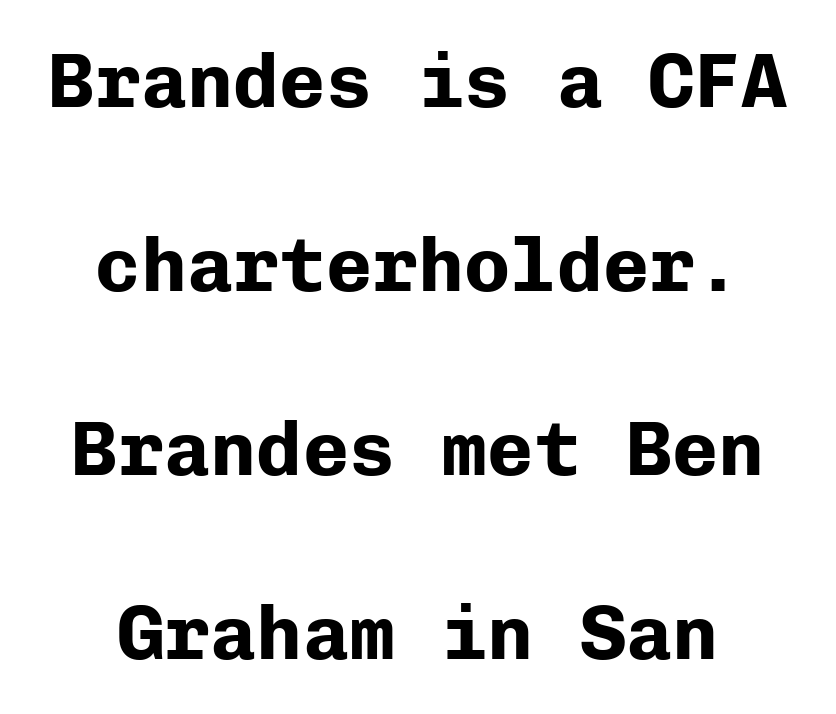
It's the straight-up-and-down kind of type. This sample trades compactness for vertical openness between lines. Each letter's strokes conclude bluntly, with no projecting serifs. Think of a typewriter: that constant character pitch is what you see here. Weight check: bold — yes, fully. Underlining? Definitely not there.
